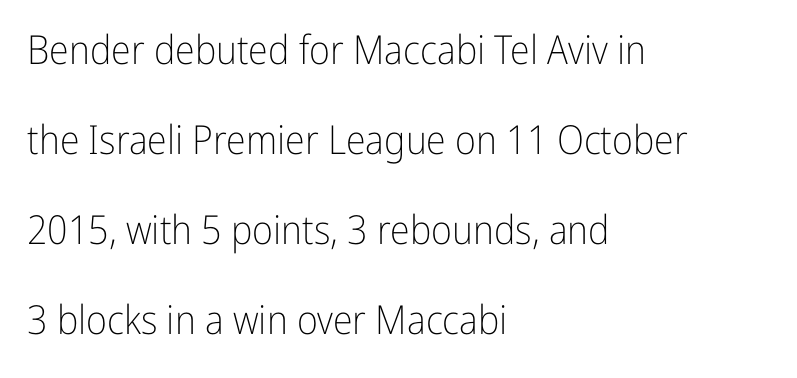
The rendering shows plain stroke endings on the letterforms — a sans-serif design. The font's upright variant was chosen for this text. You could not count columns in this text — the font is proportionally spaced. Each row of text sits above clean, open space. The text block is weighted toward the left margin, trailing off unevenly rightward.
